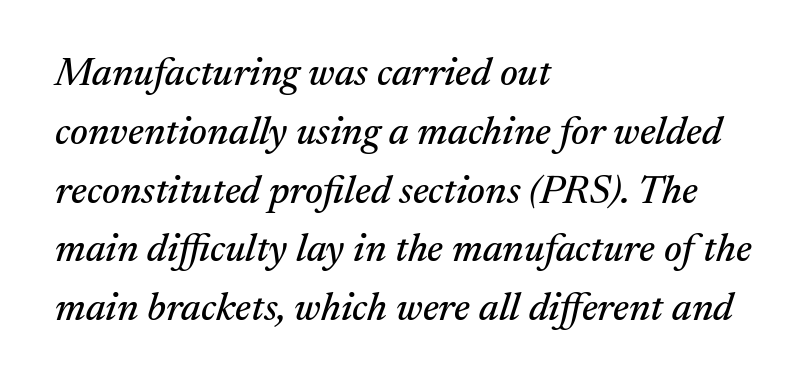
{"serif": "yes", "italic": "yes", "lean": "right", "slant_degrees": 17, "width": "normal", "stroke_contrast": "medium", "x_height": "medium", "monospaced": "no", "underline": "no", "align": "left", "line_spacing": "normal", "line_spacing_ratio": 1.47, "letter_spacing": "normal", "letter_spacing_em": 0.0, "glyph_px": 40}
